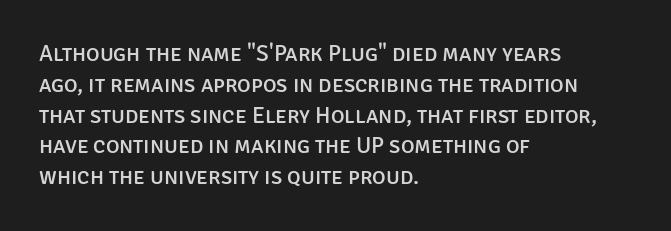
{"italic": "no", "underline": "no", "align": "left", "line_spacing": "normal", "line_spacing_ratio": 1.34, "letter_spacing": "normal", "letter_spacing_em": 0.0, "glyph_px": 23}
